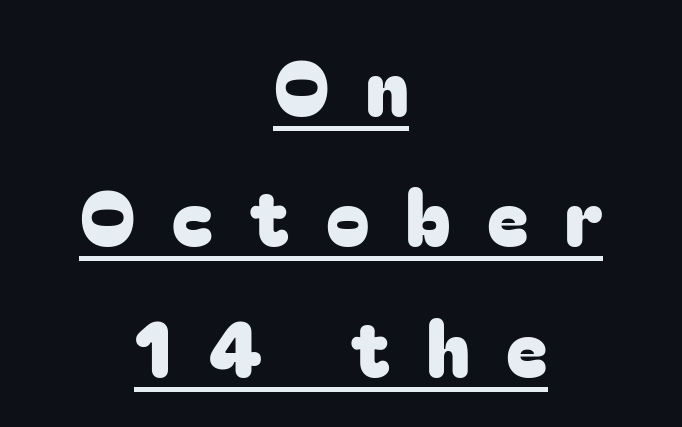
Q: Is the text italic (slanted)? A: No, it is upright.
Q: Is the typeface a serif or a sans-serif typeface? A: Sans-serif.
Q: Is the text underlined? A: Yes.
Q: How is the paragraph aligned? A: Centered.
Q: Is the spacing between letters normal or unusually wide? A: Unusually wide.
Q: Is the spacing between lines tight, normal or loose? A: Normal.
Q: Width (condensed, normal, or wide)? A: Normal.
Q: Stroke contrast? A: Low.
Q: x-height? A: Medium.
Q: Monospaced? A: No.
